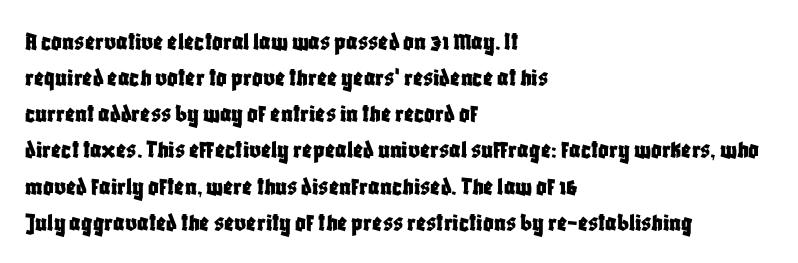
The image shows 26 px text type, upright; set left-aligned, normal line spacing (1.39x), normal letter spacing, not underlined.
